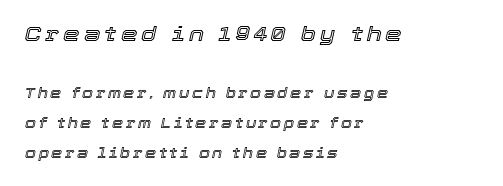
Characters are canted at an angle relative to the baseline's perpendicular. The vertical gap from one line to the next is large. The paragraph shown leans on its left margin. The designer gave the opening block more size than the closing block. Descender tails drop into unmarked territory.
